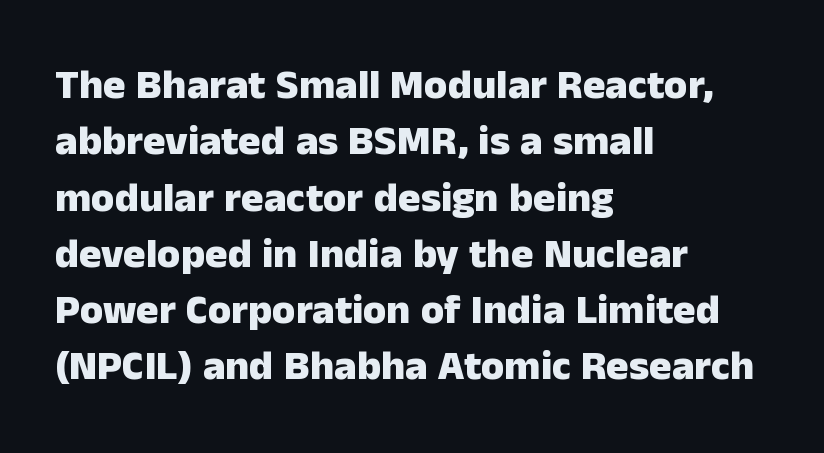
The image shows 42 px heavy sans-serif type, upright; set left-aligned, normal line spacing (1.34x), normal letter spacing, not underlined; low stroke contrast and a medium x-height.
